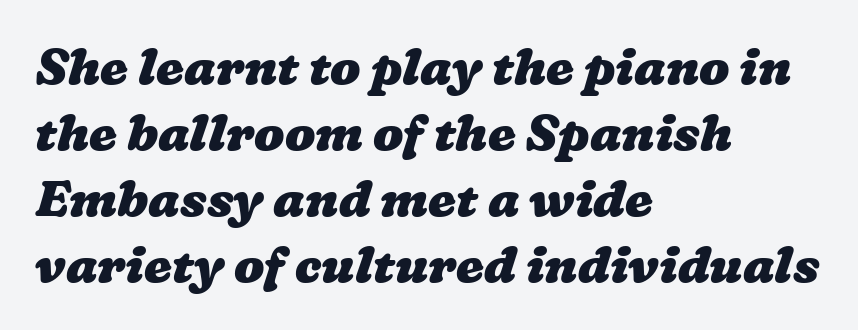
Decoration check: the copy has no underline. The rendering keeps characters at their native spacing. A typesetter would call this leading conventional body-copy spacing. The rag falls on the right side of this text block. The face used here is proportionally spaced, like ordinary book or web type. Bold? Absolutely — the strokes are thick and heavy.
